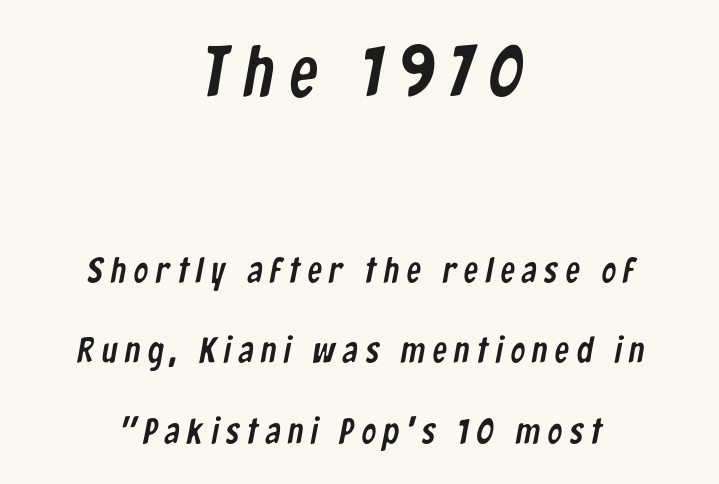
A typesetter would call this proportional, since set widths differ per character. Plain, unruled lines of type. Size hierarchy here favors the leading block over the trailing one. Quick note: interline space is abundant. The text block is weighted toward neither margin, spreading evenly from the middle. Examine the stroke ends and you'll find no serifs.
